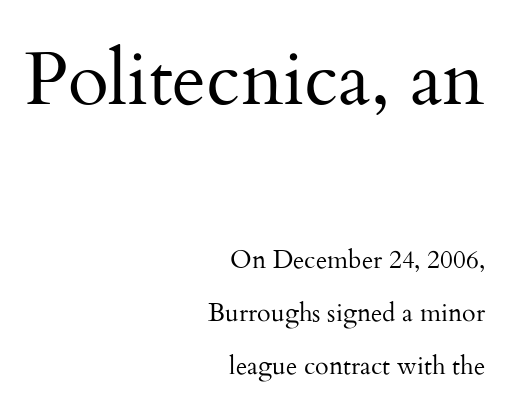
Casual observation: everything's shoved over to the right. Nope, not italic — everything's standing straight. The foot of each line stays bare and open. Nothing heavy about these letters — not bold at all. Whoever set this chose breathing room over compactness in the vertical rhythm. Spacing verdict: proportional, widths tailored to each character.
